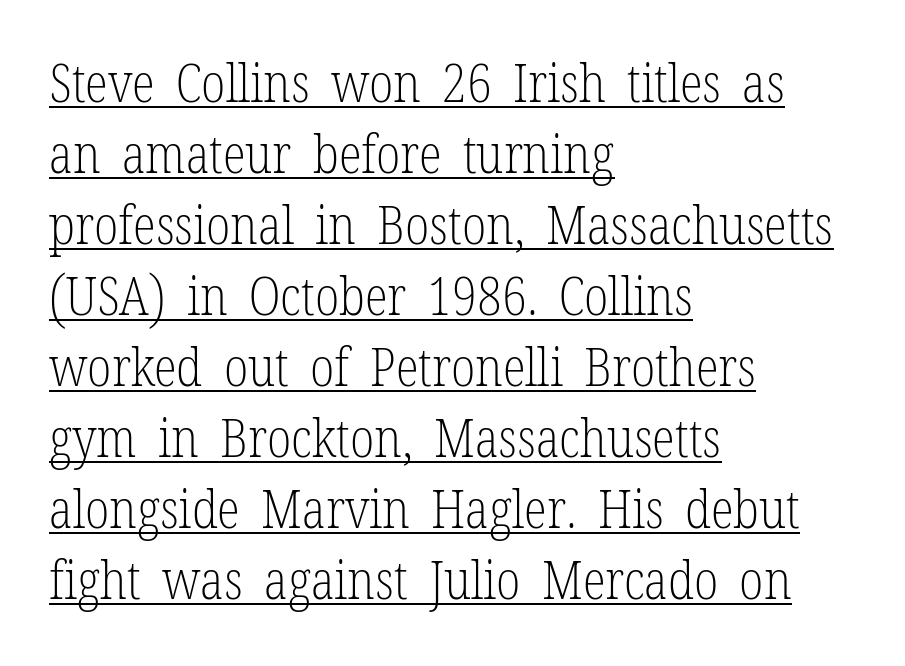
The type family on display is of the serif kind. The rendering keeps characters at their native spacing. The rendering uses the underline text-decoration. The rows are spaced the way most documents space them. Think of a printed novel: that variable character pitch is what you see here. These lines stack with their left ends in a neat column.
